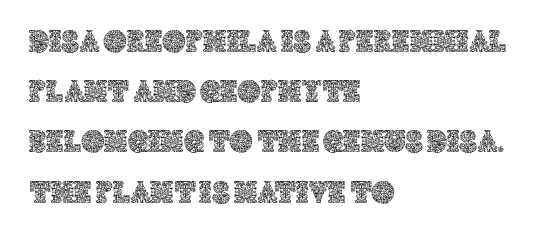
{"italic": "no", "width": "normal", "x_height": "large", "monospaced": "no", "underline": "no", "align": "left", "line_spacing": "normal", "line_spacing_ratio": 1.57, "letter_spacing": "normal", "letter_spacing_em": 0.0, "glyph_px": 32}
